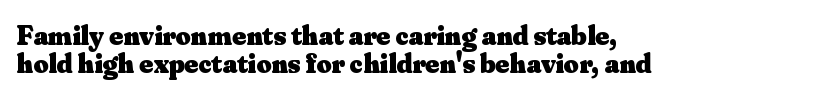
The image shows 29 px heavy serif type, upright; set left-aligned, tight line spacing (0.96x), normal letter spacing, not underlined; medium stroke contrast and a small x-height.
